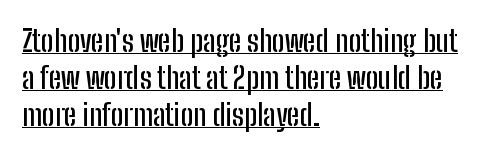
Q: Is the text italic (slanted)? A: No, it is upright.
Q: Is the typeface a serif or a sans-serif typeface? A: Sans-serif.
Q: Is the text underlined? A: Yes.
Q: How is the paragraph aligned? A: Left-aligned.
Q: Is the spacing between letters normal or unusually wide? A: Normal.
Q: Width (condensed, normal, or wide)? A: Condensed.
Q: Stroke contrast? A: Low.
Q: x-height? A: Medium.
Q: Monospaced? A: No.
